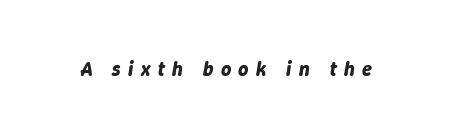
There is plenty of visible air inserted between adjacent glyphs. Compared with an ordinary text face, these strokes are far heavier — a full bold. Underlining? Definitely not there. The text carries the slant typical of an italic or oblique font.
